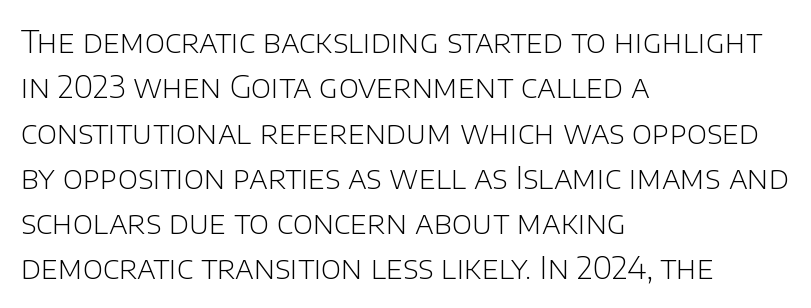
Q: Is the text bold? A: No.
Q: Is the text italic (slanted)? A: No, it is upright.
Q: Is the typeface a serif or a sans-serif typeface? A: Sans-serif.
Q: Is the text underlined? A: No.
Q: How is the paragraph aligned? A: Left-aligned.
Q: Is the spacing between letters normal or unusually wide? A: Normal.
Q: Is the spacing between lines tight, normal or loose? A: Normal.
Q: Width (condensed, normal, or wide)? A: Normal.
Q: Stroke contrast? A: Low.
Q: x-height? A: Large.
Q: Monospaced? A: No.
